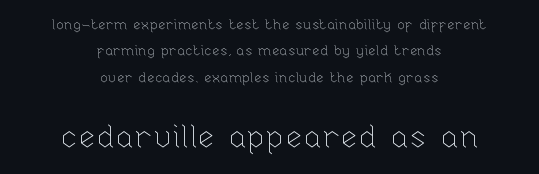
The image shows 32 px thin type, upright; set centered, line spacing 1.88x, normal letter spacing, not underlined; the second (bottom) block is 2.29x larger; low stroke contrast and a medium x-height.
